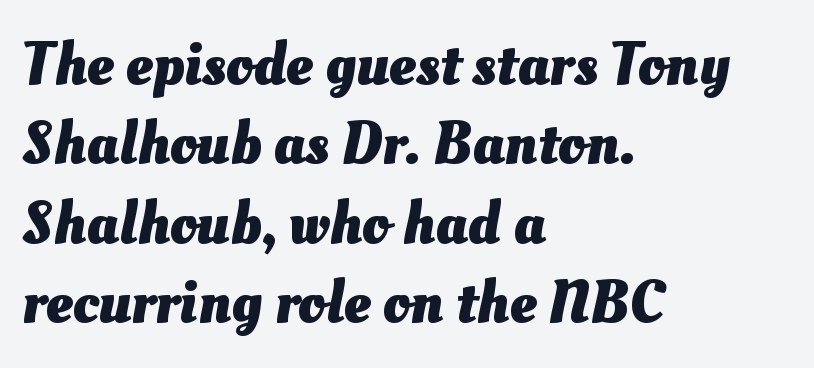
Is the type bold? Yes — the strokes are clearly thick and heavy. The rows are spaced the way most documents space them. Between one letter and the next there's only the usual sliver of space. The face used here is proportionally spaced, like ordinary book or web type.
